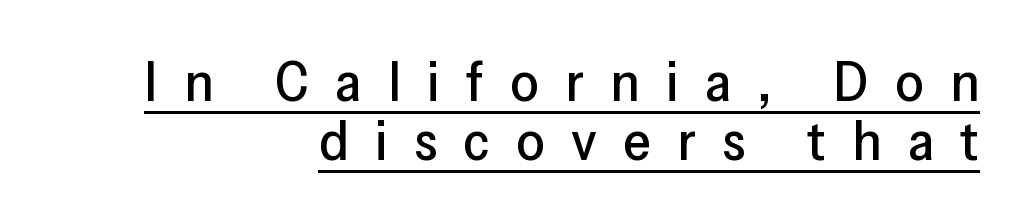
The text block is weighted toward the right margin, trailing off unevenly leftward. Typographically, this falls in the sans-serif category. This block would grow much taller if given ordinary leading; it's compressed now. The font's upright variant was chosen for this text.
